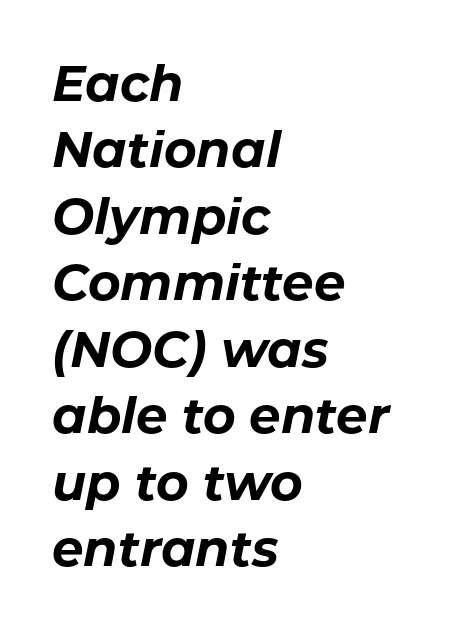
Q: Is the text bold? A: Yes.
Q: Is the text italic (slanted)? A: Yes, it leans right by about 11 degrees.
Q: Is the text underlined? A: No.
Q: How is the paragraph aligned? A: Left-aligned.
Q: Is the spacing between letters normal or unusually wide? A: Normal.
Q: Is the spacing between lines tight, normal or loose? A: Normal.
Q: Width (condensed, normal, or wide)? A: Normal.
Q: Stroke contrast? A: Low.
Q: x-height? A: Medium.
Q: Monospaced? A: No.
